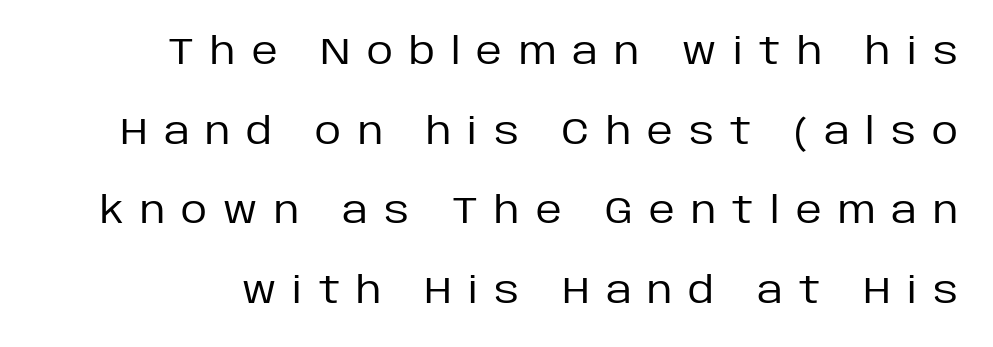
The image shows 36 px regular-weight sans-serif type, upright; set loose line spacing (2.21x), unusually wide letter spacing (+0.45 em), not underlined; low stroke contrast and a large x-height.
